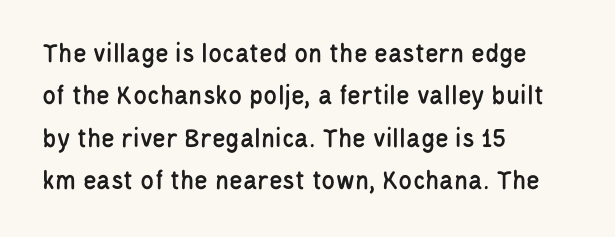
The rows are spaced the way most documents space them. Each letter keeps its own natural width here, so spacing adapts to shape. Check under the words: just untouched page. The letters stand upright; this is a roman face. The typesetter chose a ragged-right arrangement here. Does extra space separate the letters? No, they use regular spacing.
